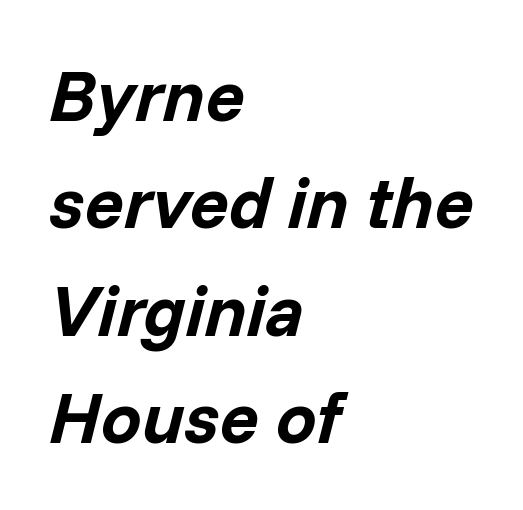
{"italic": "yes", "lean": "right", "slant_degrees": 14, "bold": "yes", "weight": "bold", "width": "normal", "stroke_contrast": "low", "x_height": "medium", "monospaced": "no", "underline": "no", "align": "left", "line_spacing": "normal", "line_spacing_ratio": 1.49, "letter_spacing": "normal", "letter_spacing_em": 0.0, "glyph_px": 72}
